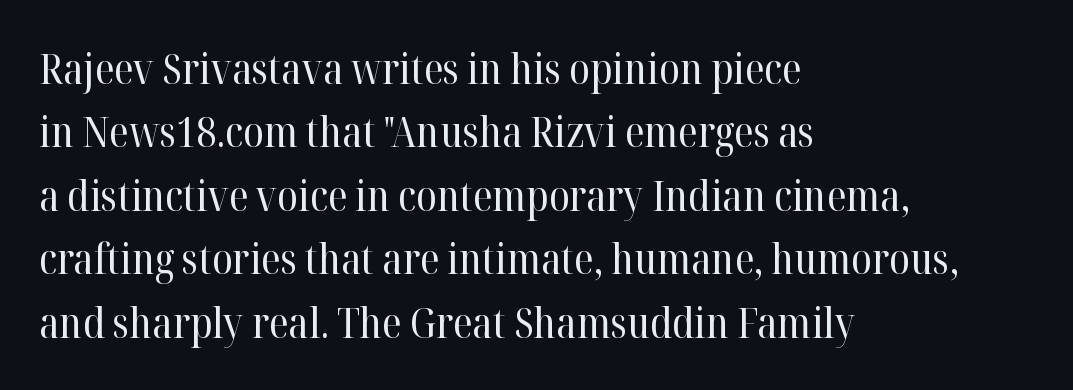
You could not count columns in this text — the font is proportionally spaced. The lettering holds an erect, upright posture throughout. Nobody touched the tracking dial on this one. The strip under each line holds only bare page. Normally led — the rows are evenly, conventionally spaced.
